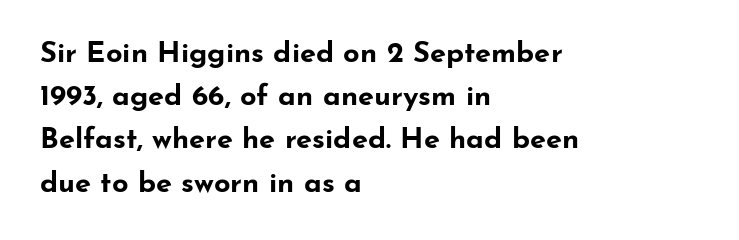
{"serif": "no", "italic": "no", "bold": "yes", "weight": "bold", "width": "wide", "stroke_contrast": "low", "x_height": "small", "monospaced": "no", "underline": "no", "align": "left", "line_spacing": "normal", "line_spacing_ratio": 1.49, "letter_spacing": "normal", "letter_spacing_em": 0.0, "glyph_px": 29}
